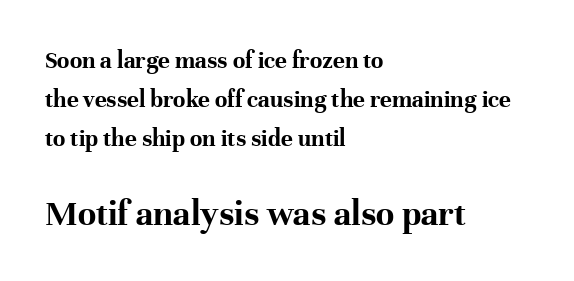
Is there any slant? The stems are plumb. The glyphs in this specimen are seriffed. Is this a fixed-width face? No — the glyphs have proportional, varying widths. All the whitespace from short lines collects on the right.
